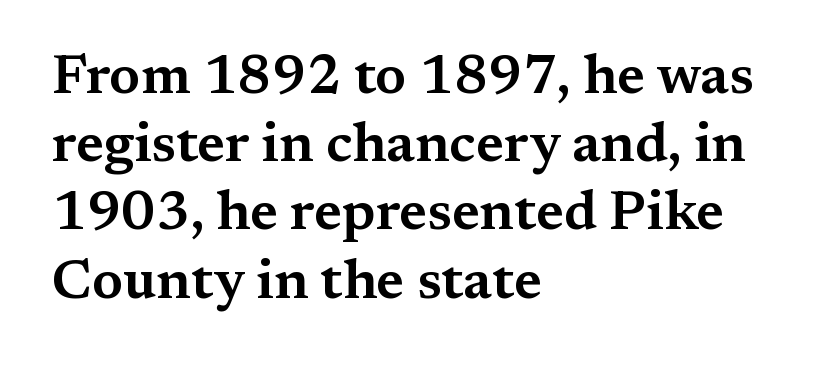
Q: Is the text italic (slanted)? A: No, it is upright.
Q: Is the typeface a serif or a sans-serif typeface? A: Serif.
Q: Is the text underlined? A: No.
Q: How is the paragraph aligned? A: Left-aligned.
Q: Is the spacing between letters normal or unusually wide? A: Normal.
Q: Width (condensed, normal, or wide)? A: Wide.
Q: Stroke contrast? A: Medium.
Q: x-height? A: Medium.
Q: Monospaced? A: No.
